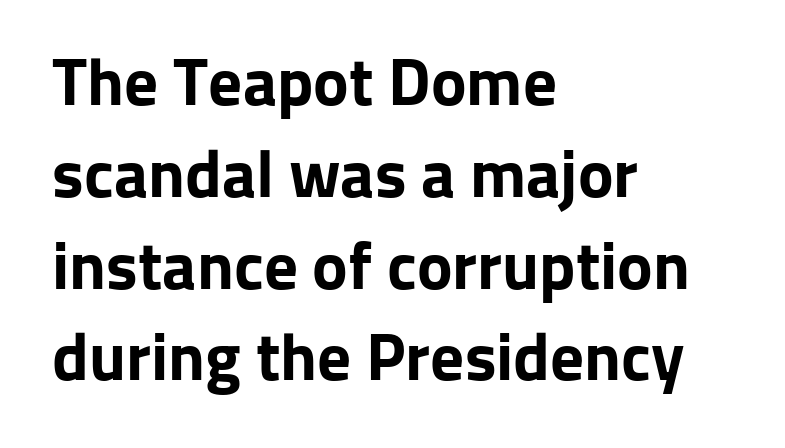
Q: Is the text bold? A: Yes.
Q: Is the text italic (slanted)? A: No, it is upright.
Q: Is the typeface a serif or a sans-serif typeface? A: Sans-serif.
Q: Is the text underlined? A: No.
Q: How is the paragraph aligned? A: Left-aligned.
Q: Is the spacing between letters normal or unusually wide? A: Normal.
Q: Is the spacing between lines tight, normal or loose? A: Normal.
Q: Width (condensed, normal, or wide)? A: Normal.
Q: Stroke contrast? A: Low.
Q: x-height? A: Medium.
Q: Monospaced? A: No.
